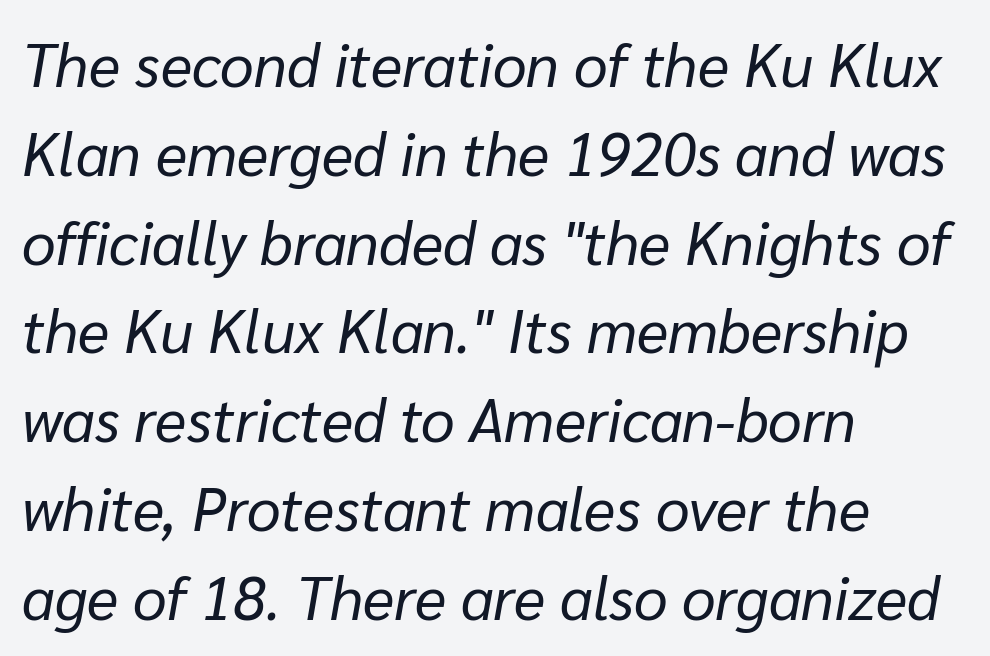
The image shows 60 px regular-weight type, italic (leaning right); set left-aligned, normal line spacing (1.48x), normal letter spacing, not underlined; low stroke contrast and a medium x-height.
